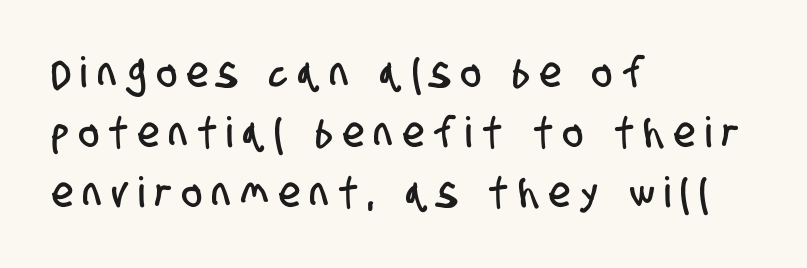
{"serif": "no", "width": "condensed", "stroke_contrast": "low", "x_height": "large", "monospaced": "no", "underline": "no", "align": "left", "line_spacing": "normal", "line_spacing_ratio": 1.43, "letter_spacing": "wide", "letter_spacing_em": 0.26, "glyph_px": 42}
